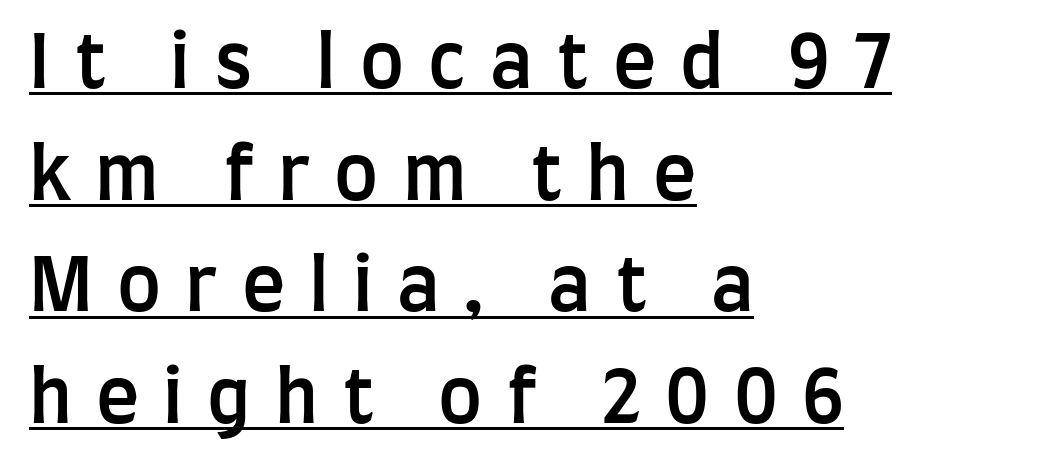
The font is running at a semibold setting, under full bold. Stroke terminals: plain, sans-serif. The rendering anchors every line to the left-hand side. Letter spacing: wide. Posture: upright roman. Compared with typical paragraphs, the rows here are spaced about the same.
